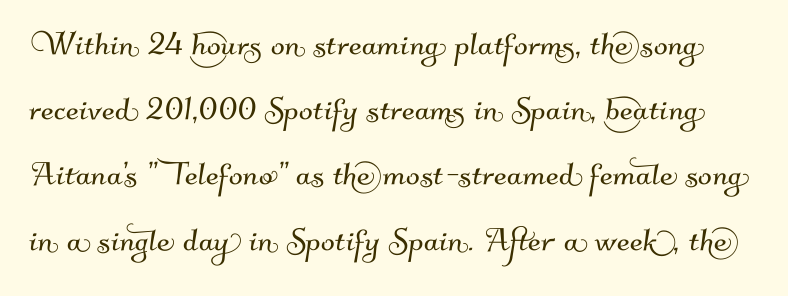
There is no visible air inserted between adjacent glyphs. Whoever set this chose a conventional vertical rhythm. The area under the type is left untouched. Here the designer chose a conventional face with non-uniform glyph widths. Nope, no serifs anywhere on these letters.
